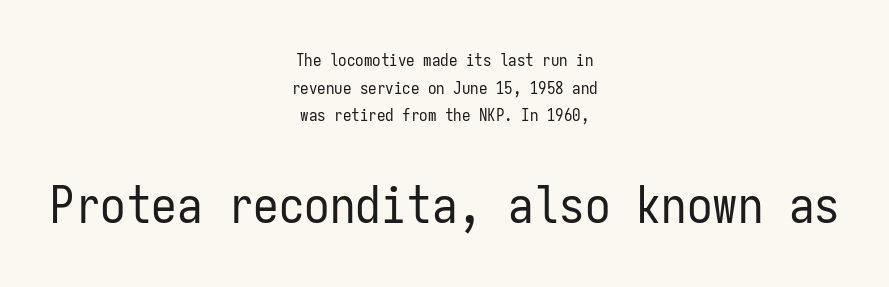
{"serif": "no", "italic": "no", "bold": "no", "weight": "regular", "width": "condensed", "stroke_contrast": "low", "x_height": "medium", "monospaced": "yes", "underline": "no", "align": "center", "line_spacing": "normal", "line_spacing_ratio": 1.63, "letter_spacing": "normal", "letter_spacing_em": 0.0, "larger_block": "second", "size_ratio": 3.0, "glyph_px": 51}
